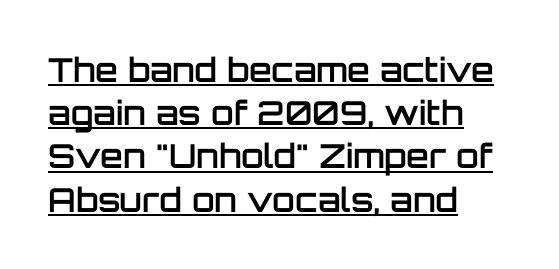
Rows of type keep a routine distance in the vertical direction. Typesetter's note: demi weight, one step under bold. Posture: upright roman. What stands out about the letter spacing? Nothing — it is the standard amount. Note the varied advance widths — an 'i' is clearly narrower than an 'm'. The ragged edge is on the right, which tells us the setting is flush left.
